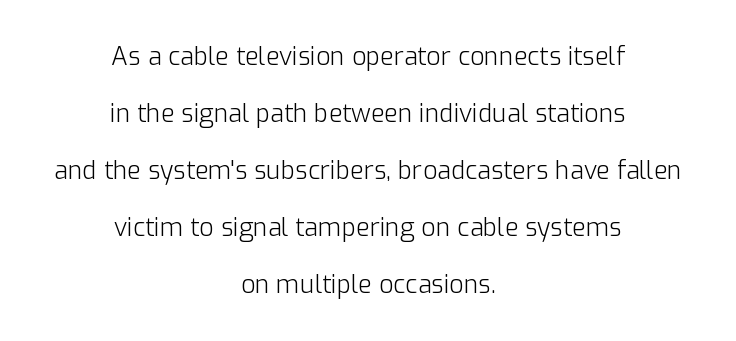
The image shows 25 px text type, upright; set centered, loose line spacing (2.28x), normal letter spacing, not underlined.
